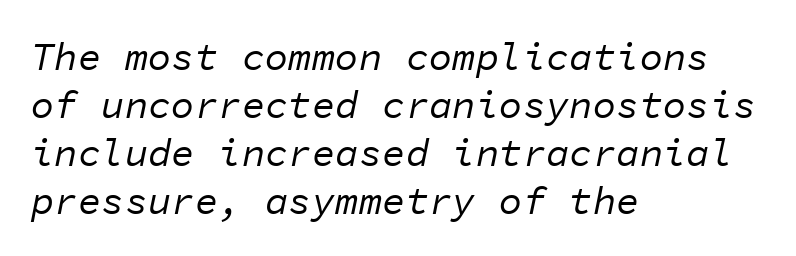
The image shows 39 px regular-weight type, italic (leaning right), monospaced; set left-aligned, line spacing 1.23x, normal letter spacing, not underlined; low stroke contrast and a medium x-height.
